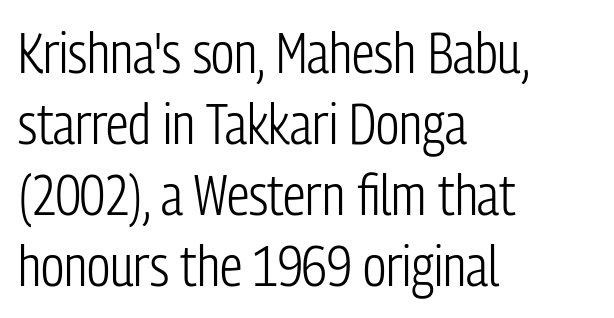
The line texture is even and compact thanks to regular tracking. Line beginnings align vertically; line endings do not. The typesetting does not lean heavy: it is not bold. The rows are spaced the way most documents space them.
